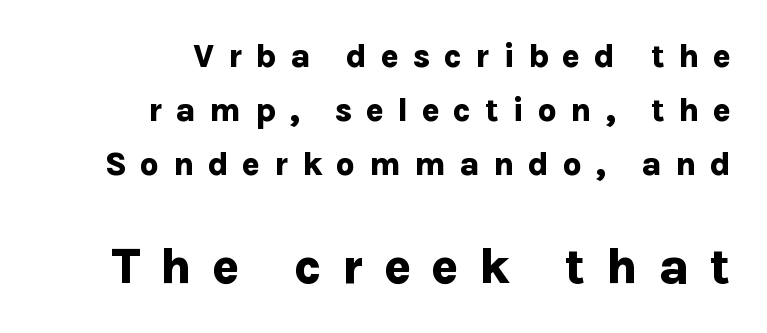
{"serif": "no", "italic": "no", "bold": "yes", "weight": "bold", "width": "normal", "stroke_contrast": "low", "x_height": "medium", "monospaced": "no", "underline": "no", "align": "right", "line_spacing": "normal", "line_spacing_ratio": 1.63, "letter_spacing": "wide", "letter_spacing_em": 0.41, "larger_block": "second", "size_ratio": 1.52, "glyph_px": 50}
